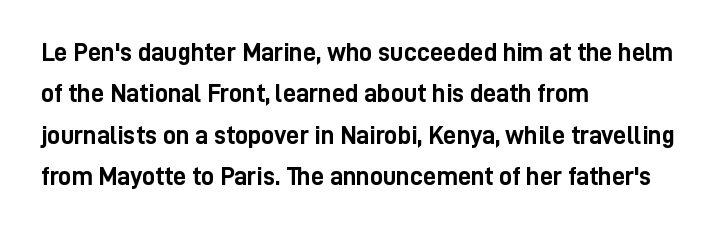
Q: Is the text bold? A: Yes.
Q: Is the text italic (slanted)? A: No, it is upright.
Q: Is the text underlined? A: No.
Q: How is the paragraph aligned? A: Left-aligned.
Q: Is the spacing between letters normal or unusually wide? A: Normal.
Q: Is the spacing between lines tight, normal or loose? A: Normal.
